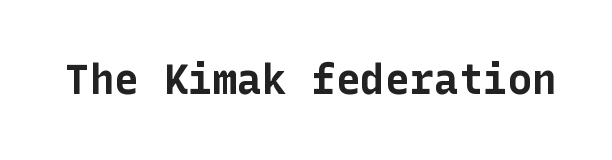
The image shows 41 px bold sans-serif type, upright; set normal letter spacing, not underlined; low stroke contrast and a medium x-height.
